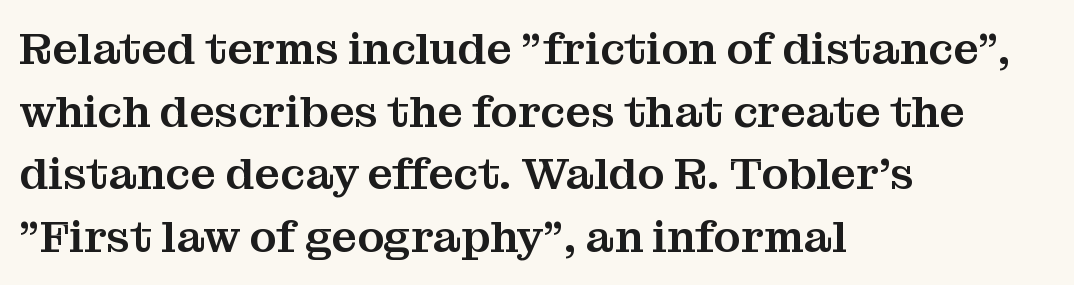
The image shows 45 px serif type, upright; set left-aligned, normal line spacing (1.39x), normal letter spacing, not underlined; medium stroke contrast and a medium x-height.
